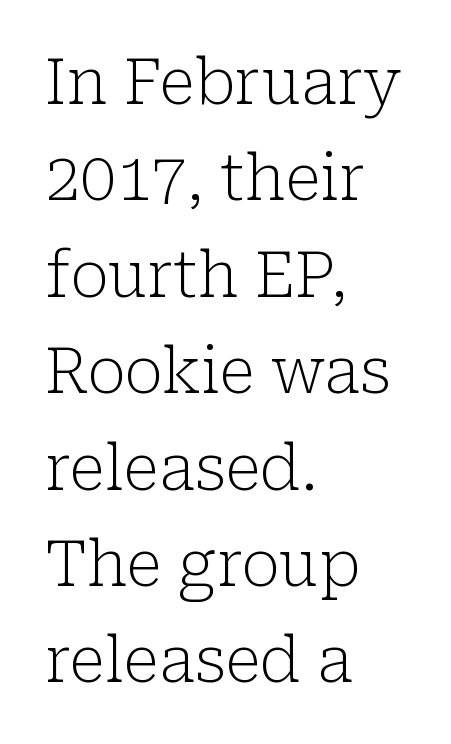
Any mark beneath the type? The region is blank. How are the letters spaced? Ordinarily, with no added tracking. Note: serifs present on the glyphs. Unbolded letterforms with no extra heft. Italic: no, the glyphs are upright roman. Each new line begins a customary step beneath the previous one.
